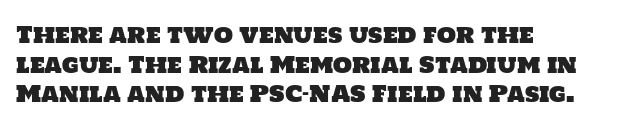
There is no visible air inserted between adjacent glyphs. Each line starts at the same left margin while the right side varies. The gap between lines stays unmarked. Vertical spacing — default.
